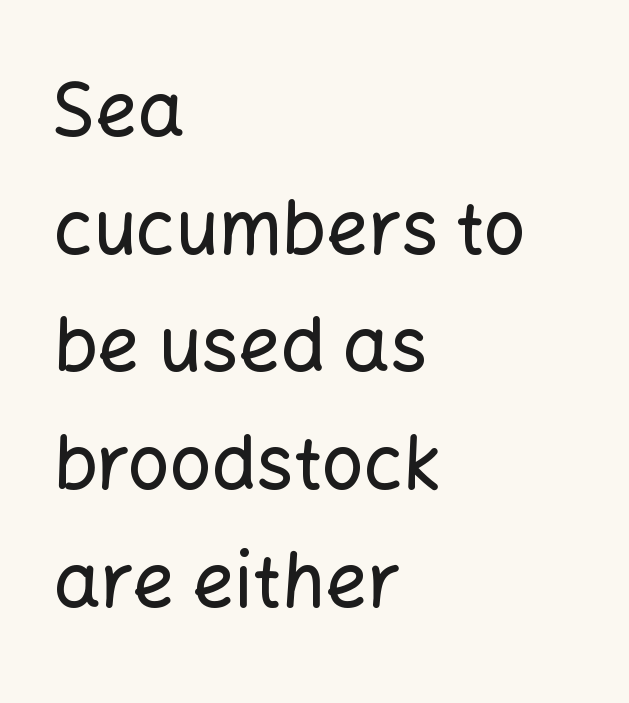
{"serif": "no", "italic": "no", "width": "normal", "stroke_contrast": "low", "x_height": "medium", "monospaced": "no", "underline": "no", "align": "left", "line_spacing": "normal", "line_spacing_ratio": 1.59, "letter_spacing": "normal", "letter_spacing_em": 0.0, "glyph_px": 74}
